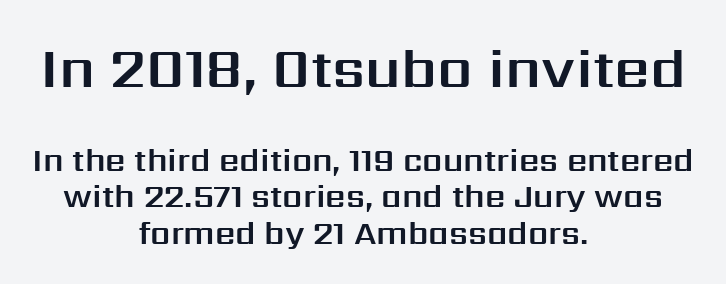
Descender tails drop into unmarked territory. Horizontal alignment here is central, giving a formal, balanced look. Block one is the big one; block two sits smaller underneath. You can tell from the bare stems that sans-serif type was used. Tightly led — the rows are bunched. This is roman type, the default non-slanted kind.
